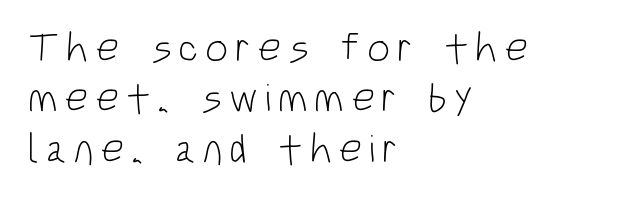
The image shows 41 px light, condensed sans-serif type, upright; set left-aligned, line spacing 1.23x, not underlined; low stroke contrast and a large x-height.
